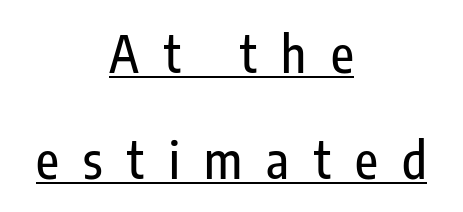
Q: Is the text italic (slanted)? A: No, it is upright.
Q: Is the typeface a serif or a sans-serif typeface? A: Sans-serif.
Q: Is the text underlined? A: Yes.
Q: How is the paragraph aligned? A: Centered.
Q: Is the spacing between letters normal or unusually wide? A: Unusually wide.
Q: Is the spacing between lines tight, normal or loose? A: Loose.
Q: Width (condensed, normal, or wide)? A: Condensed.
Q: Stroke contrast? A: Low.
Q: x-height? A: Medium.
Q: Monospaced? A: No.
